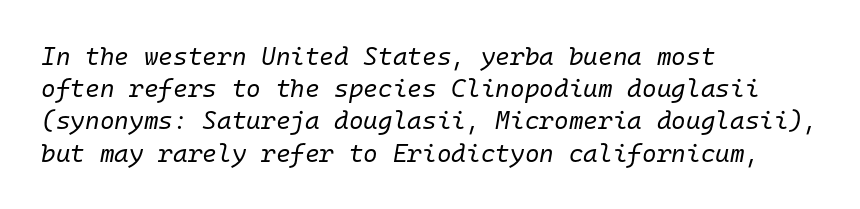
Q: Is the text bold? A: No.
Q: Is the text italic (slanted)? A: Yes, it leans right by about 10 degrees.
Q: Is the text underlined? A: No.
Q: How is the paragraph aligned? A: Left-aligned.
Q: Is the spacing between letters normal or unusually wide? A: Normal.
Q: Is the spacing between lines tight, normal or loose? A: Normal.
